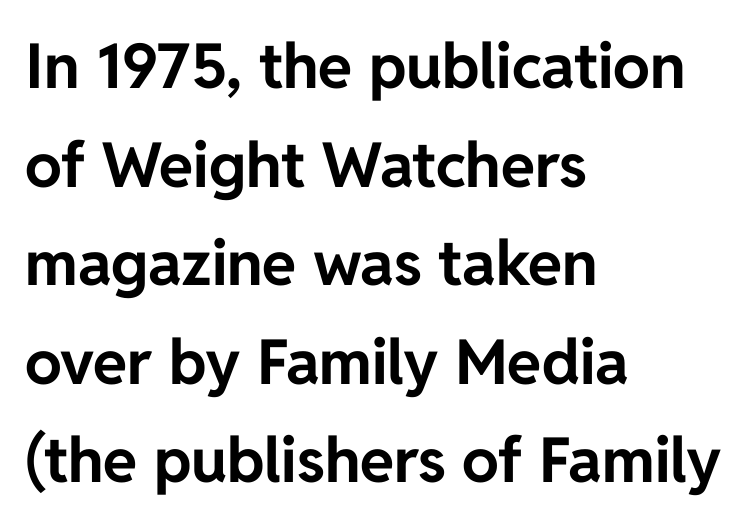
{"serif": "no", "italic": "no", "bold": "yes", "weight": "bold", "width": "normal", "stroke_contrast": "low", "x_height": "medium", "monospaced": "no", "underline": "no", "align": "left", "line_spacing": "normal", "line_spacing_ratio": 1.59, "letter_spacing": "normal", "letter_spacing_em": 0.0, "glyph_px": 62}
